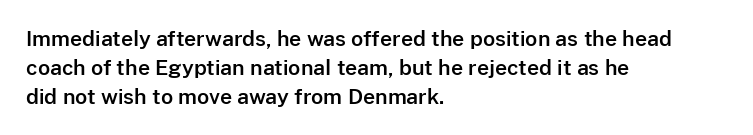
Q: Is the text italic (slanted)? A: No, it is upright.
Q: Is the text underlined? A: No.
Q: How is the paragraph aligned? A: Left-aligned.
Q: Is the spacing between letters normal or unusually wide? A: Normal.
Q: Is the spacing between lines tight, normal or loose? A: Normal.
